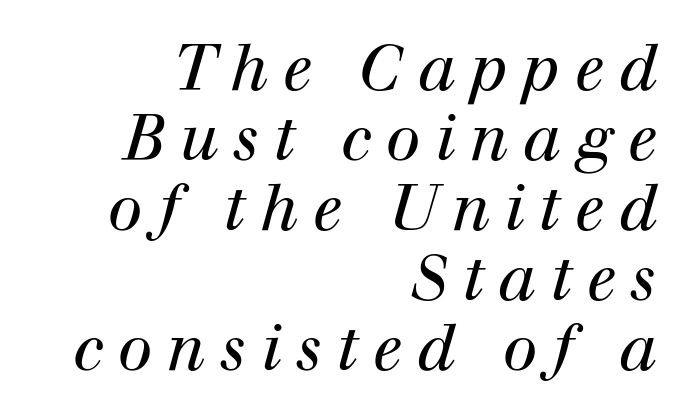
{"serif": "yes", "italic": "yes", "lean": "right", "slant_degrees": 12, "bold": "no", "weight": "regular", "width": "normal", "stroke_contrast": "high", "x_height": "medium", "monospaced": "no", "underline": "no", "align": "right", "line_spacing": "tight", "line_spacing_ratio": 1.11, "letter_spacing": "wide", "letter_spacing_em": 0.23, "glyph_px": 63}
